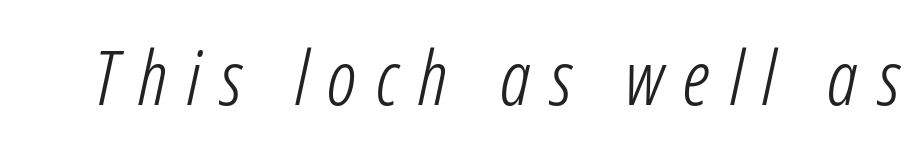
The image shows 76 px light, condensed type, italic (leaning right); set unusually wide letter spacing (+0.26 em), not underlined; low stroke contrast and a medium x-height.
